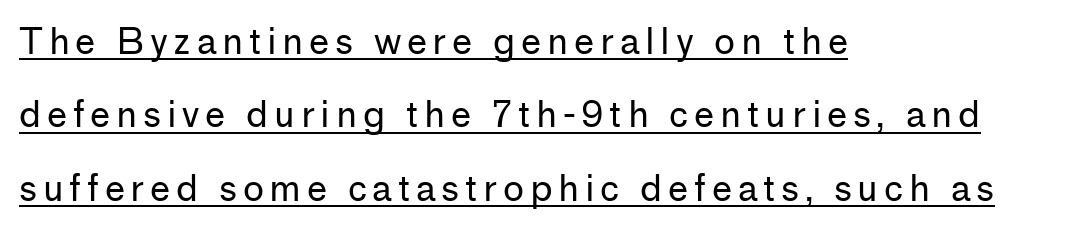
Which margin do the lines hug? The left one — the right edge is uneven. Letterform terminals end flat and unadorned throughout the passage. Think of a printed novel: that variable character pitch is what you see here. The strokes carry an ordinary text weight at most.
